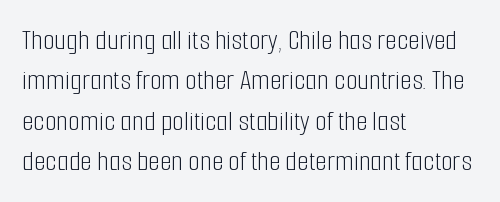
Q: Is the text bold? A: No.
Q: Is the text italic (slanted)? A: No, it is upright.
Q: Is the typeface a serif or a sans-serif typeface? A: Sans-serif.
Q: Is the text underlined? A: No.
Q: How is the paragraph aligned? A: Left-aligned.
Q: Is the spacing between letters normal or unusually wide? A: Normal.
Q: Is the spacing between lines tight, normal or loose? A: Normal.
Q: Width (condensed, normal, or wide)? A: Condensed.
Q: Stroke contrast? A: Low.
Q: x-height? A: Medium.
Q: Monospaced? A: No.
